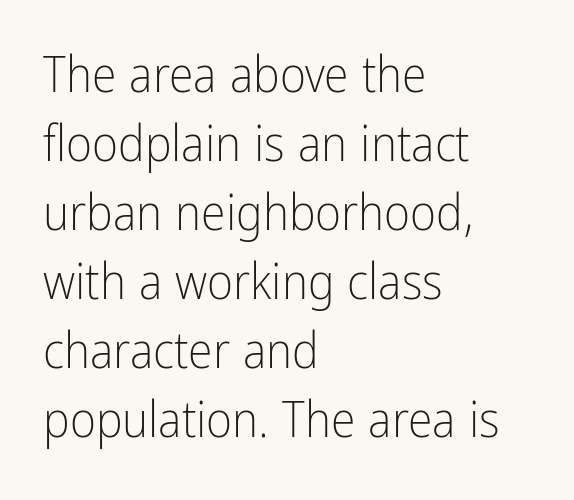
Q: Is the text bold? A: No.
Q: Is the text italic (slanted)? A: No, it is upright.
Q: Is the typeface a serif or a sans-serif typeface? A: Sans-serif.
Q: Is the text underlined? A: No.
Q: How is the paragraph aligned? A: Left-aligned.
Q: Is the spacing between letters normal or unusually wide? A: Normal.
Q: Is the spacing between lines tight, normal or loose? A: Normal.
Q: Width (condensed, normal, or wide)? A: Condensed.
Q: Stroke contrast? A: Low.
Q: x-height? A: Medium.
Q: Monospaced? A: No.
